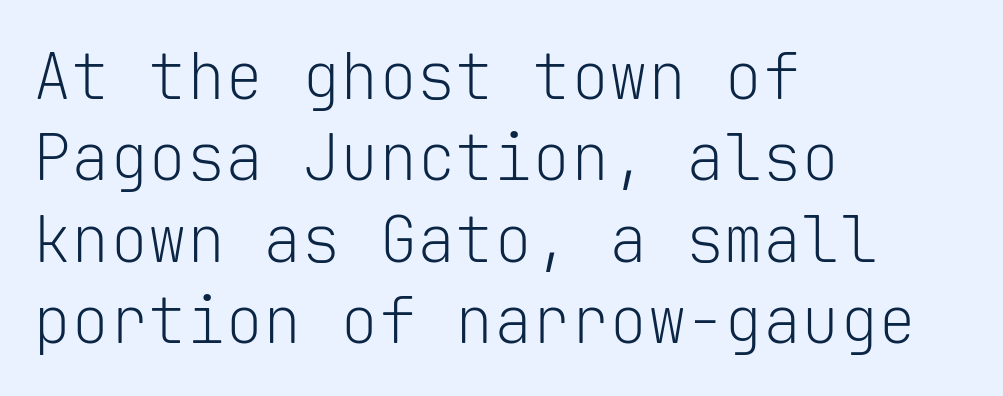
Q: Is the text bold? A: No.
Q: Is the text italic (slanted)? A: No, it is upright.
Q: Is the typeface a serif or a sans-serif typeface? A: Sans-serif.
Q: Is the text underlined? A: No.
Q: How is the paragraph aligned? A: Left-aligned.
Q: Is the spacing between letters normal or unusually wide? A: Normal.
Q: Is the spacing between lines tight, normal or loose? A: Normal.
Q: Width (condensed, normal, or wide)? A: Normal.
Q: Stroke contrast? A: Low.
Q: x-height? A: Medium.
Q: Monospaced? A: Yes.
